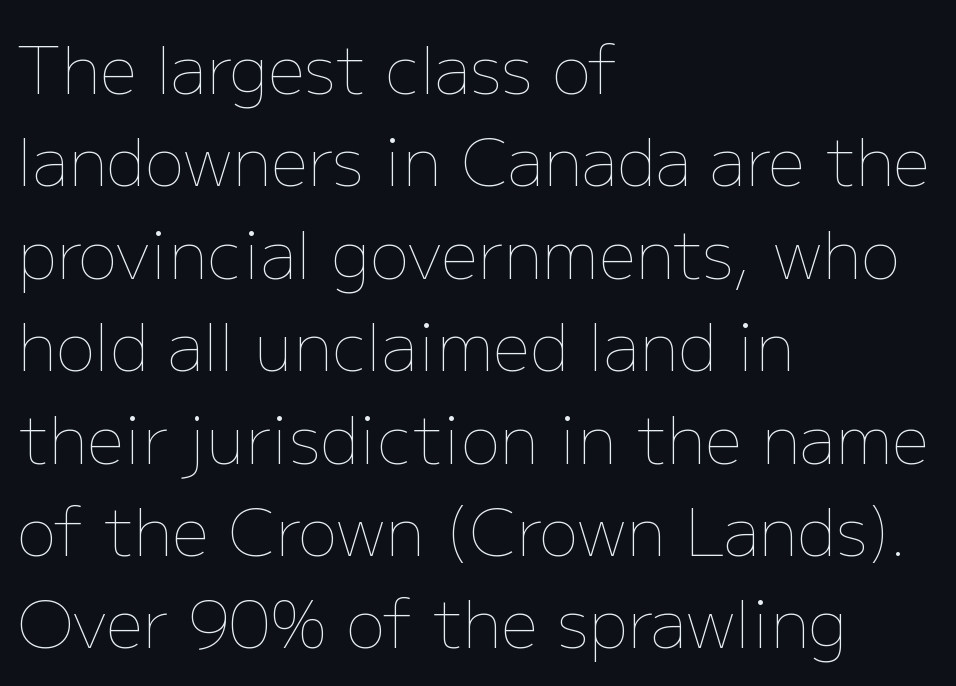
{"italic": "no", "bold": "no", "weight": "thin", "width": "normal", "stroke_contrast": "low", "x_height": "medium", "monospaced": "no", "underline": "no", "align": "left", "line_spacing": "normal", "line_spacing_ratio": 1.4, "letter_spacing": "normal", "letter_spacing_em": 0.0, "glyph_px": 66}
